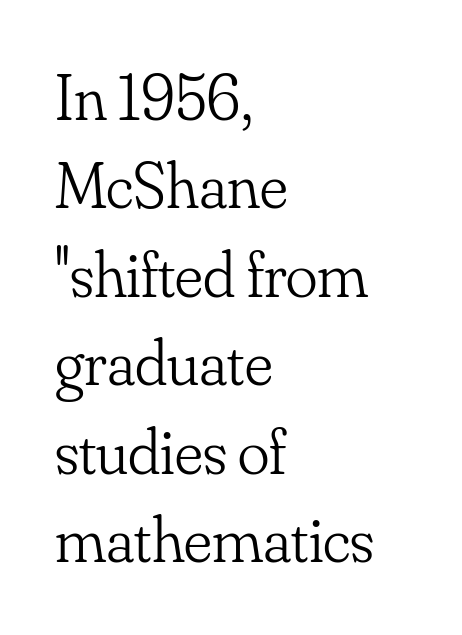
Q: Is the text bold? A: No.
Q: Is the text italic (slanted)? A: No, it is upright.
Q: Is the typeface a serif or a sans-serif typeface? A: Serif.
Q: Is the text underlined? A: No.
Q: How is the paragraph aligned? A: Left-aligned.
Q: Is the spacing between letters normal or unusually wide? A: Normal.
Q: Is the spacing between lines tight, normal or loose? A: Normal.
Q: Width (condensed, normal, or wide)? A: Normal.
Q: Stroke contrast? A: Low.
Q: x-height? A: Small.
Q: Monospaced? A: No.
